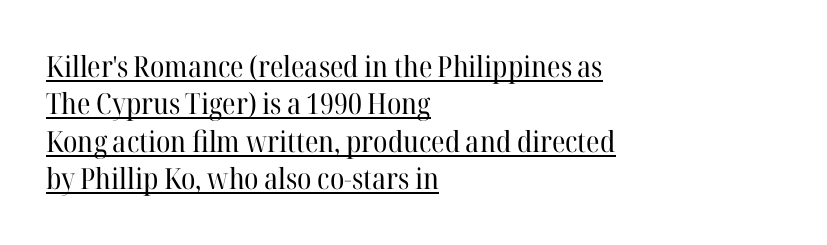
The image shows 29 px regular-weight serif type, upright; set left-aligned, normal line spacing (1.29x), normal letter spacing, underlined; high stroke contrast and a medium x-height.
